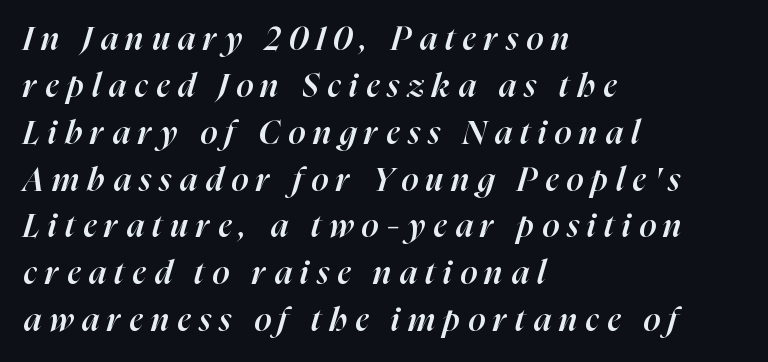
Q: Is the text bold? A: Semi-bold.
Q: Is the text italic (slanted)? A: Yes, it leans right by about 16 degrees.
Q: Is the text underlined? A: No.
Q: How is the paragraph aligned? A: Left-aligned.
Q: Is the spacing between letters normal or unusually wide? A: Unusually wide.
Q: Is the spacing between lines tight, normal or loose? A: Normal.
Q: Width (condensed, normal, or wide)? A: Normal.
Q: Stroke contrast? A: High.
Q: x-height? A: Medium.
Q: Monospaced? A: No.
